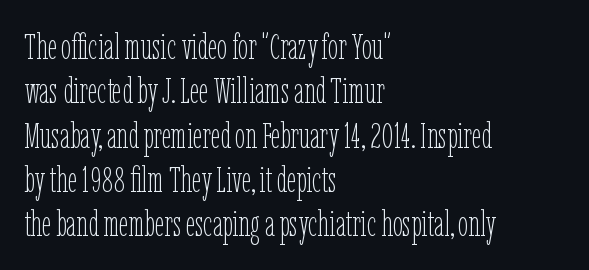
Q: Is the text bold? A: No.
Q: Is the text italic (slanted)? A: No, it is upright.
Q: Is the text underlined? A: No.
Q: How is the paragraph aligned? A: Left-aligned.
Q: Is the spacing between letters normal or unusually wide? A: Normal.
Q: Width (condensed, normal, or wide)? A: Condensed.
Q: Stroke contrast? A: Low.
Q: x-height? A: Medium.
Q: Monospaced? A: No.
